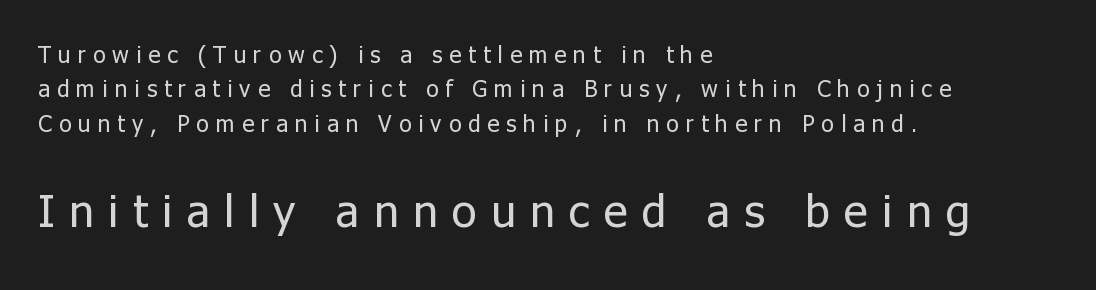
The image shows 46 px regular-weight sans-serif type, upright; set left-aligned, normal line spacing (1.49x), unusually wide letter spacing (+0.31 em), not underlined; the second (bottom) block is 2.0x larger; low stroke contrast and a medium x-height.
